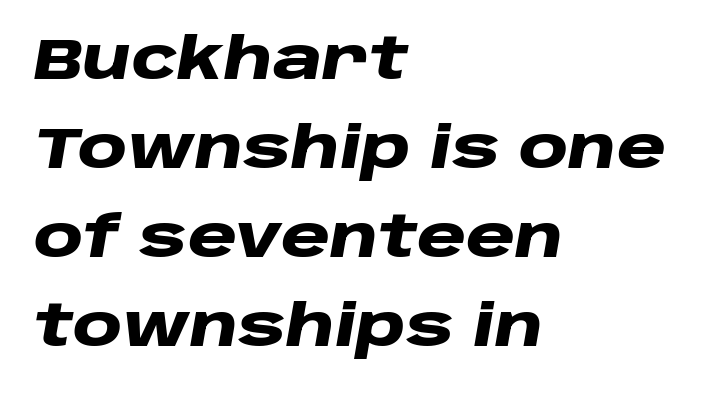
{"italic": "yes", "lean": "right", "slant_degrees": 10, "bold": "yes", "weight": "heavy", "width": "wide", "stroke_contrast": "low", "x_height": "large", "monospaced": "no", "underline": "no", "align": "left", "line_spacing": "normal", "line_spacing_ratio": 1.59, "letter_spacing": "normal", "letter_spacing_em": 0.0, "glyph_px": 56}
